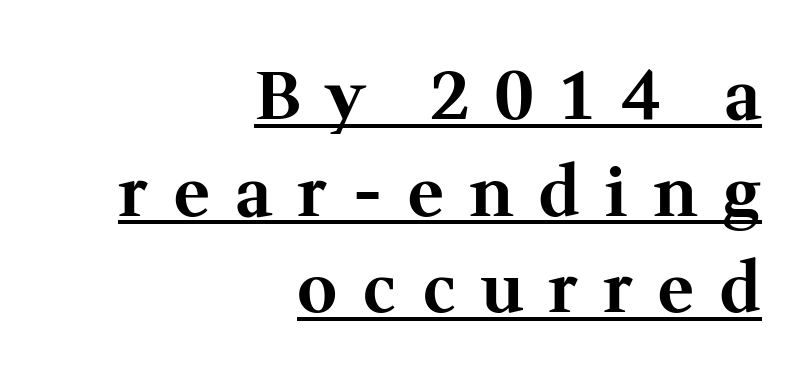
Q: Is the text bold? A: Yes.
Q: Is the text italic (slanted)? A: No, it is upright.
Q: Is the typeface a serif or a sans-serif typeface? A: Serif.
Q: Is the text underlined? A: Yes.
Q: How is the paragraph aligned? A: Right-aligned.
Q: Is the spacing between letters normal or unusually wide? A: Unusually wide.
Q: Is the spacing between lines tight, normal or loose? A: Normal.
Q: Width (condensed, normal, or wide)? A: Normal.
Q: Stroke contrast? A: Medium.
Q: x-height? A: Medium.
Q: Monospaced? A: No.
